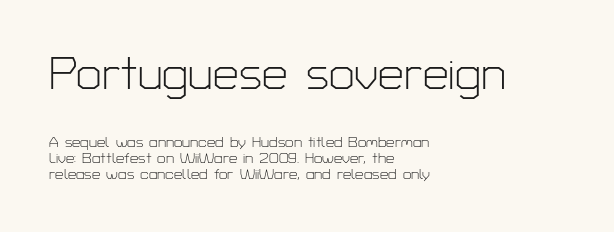
{"serif": "no", "italic": "no", "bold": "no", "weight": "light", "width": "normal", "stroke_contrast": "low", "x_height": "medium", "monospaced": "no", "underline": "no", "align": "left", "line_spacing": "tight", "line_spacing_ratio": 1.05, "letter_spacing": "normal", "letter_spacing_em": 0.0, "larger_block": "first", "size_ratio": 3.07, "glyph_px": 46}
